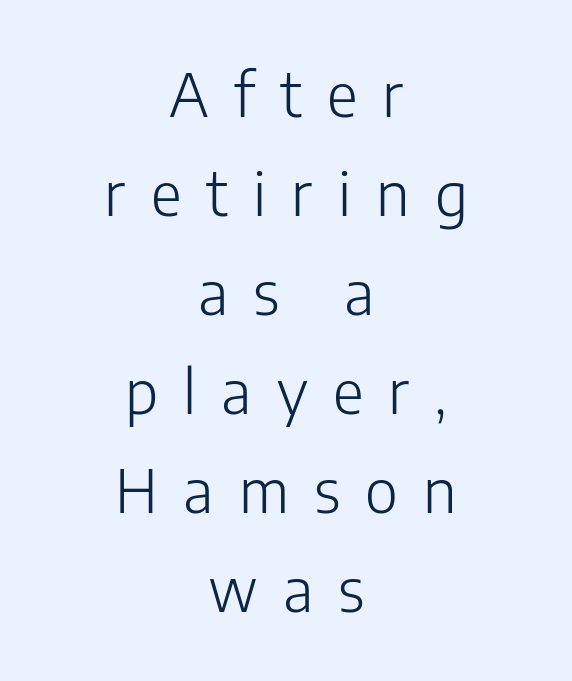
The image shows 60 px light sans-serif type, upright; set centered, normal line spacing (1.65x), unusually wide letter spacing (+0.42 em), not underlined; low stroke contrast and a medium x-height.
